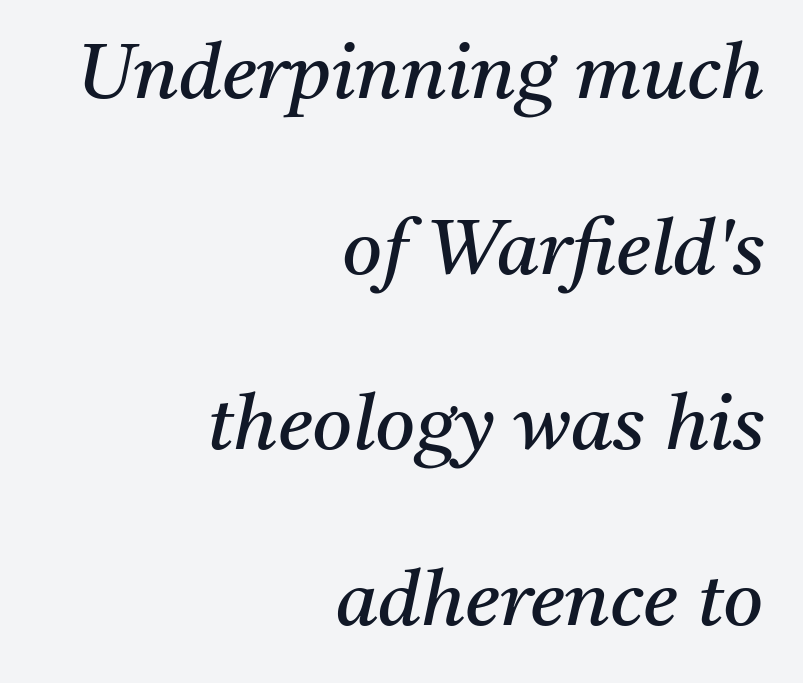
{"serif": "yes", "italic": "yes", "lean": "right", "slant_degrees": 11, "bold": "no", "weight": "regular", "width": "normal", "stroke_contrast": "medium", "x_height": "medium", "monospaced": "no", "underline": "no", "align": "right", "line_spacing": "loose", "line_spacing_ratio": 2.28, "letter_spacing": "normal", "letter_spacing_em": 0.0, "glyph_px": 77}
